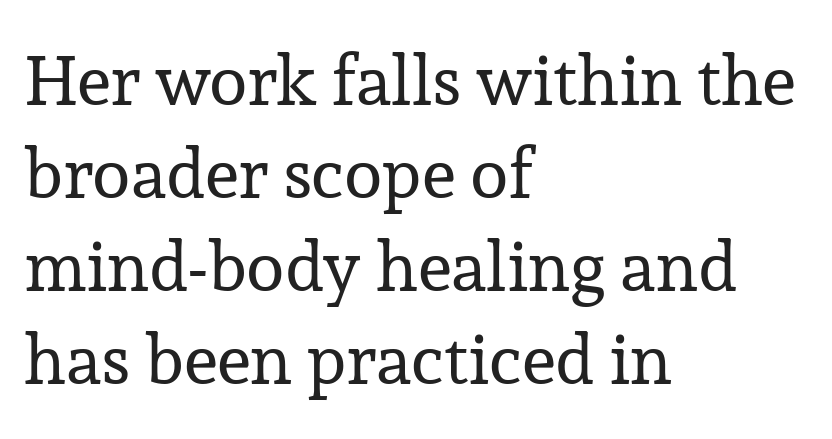
The image shows 70 px regular-weight serif type, upright; set left-aligned, normal line spacing (1.33x), normal letter spacing, not underlined; low stroke contrast and a medium x-height.
